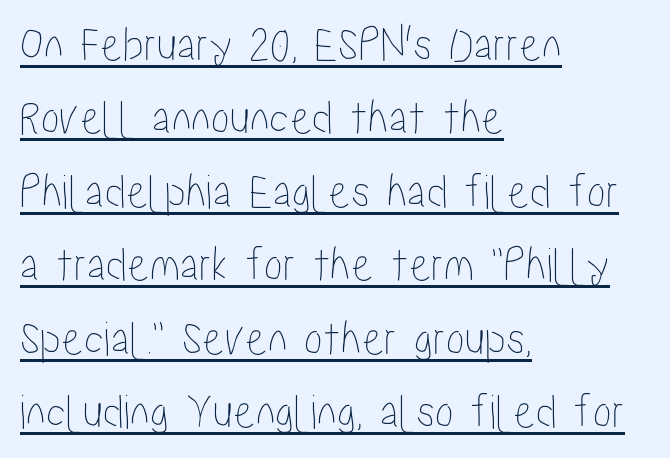
Q: Is the text italic (slanted)? A: No, it is upright.
Q: Is the text underlined? A: Yes.
Q: How is the paragraph aligned? A: Left-aligned.
Q: Is the spacing between letters normal or unusually wide? A: Normal.
Q: Is the spacing between lines tight, normal or loose? A: Normal.
Q: Width (condensed, normal, or wide)? A: Condensed.
Q: Stroke contrast? A: Low.
Q: x-height? A: Medium.
Q: Monospaced? A: No.
